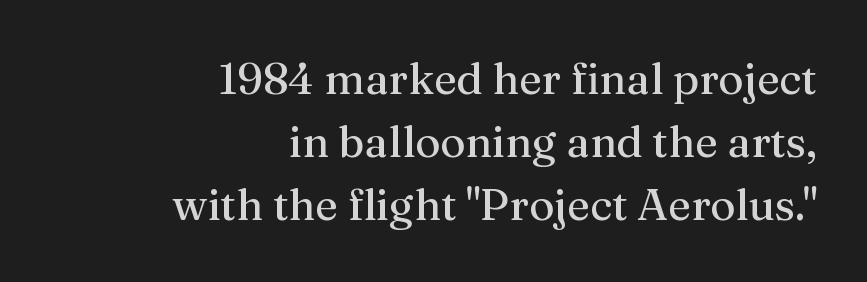
The image shows 44 px regular-weight serif type, upright; set right-aligned, normal line spacing (1.43x), normal letter spacing, not underlined; medium stroke contrast and a medium x-height.
